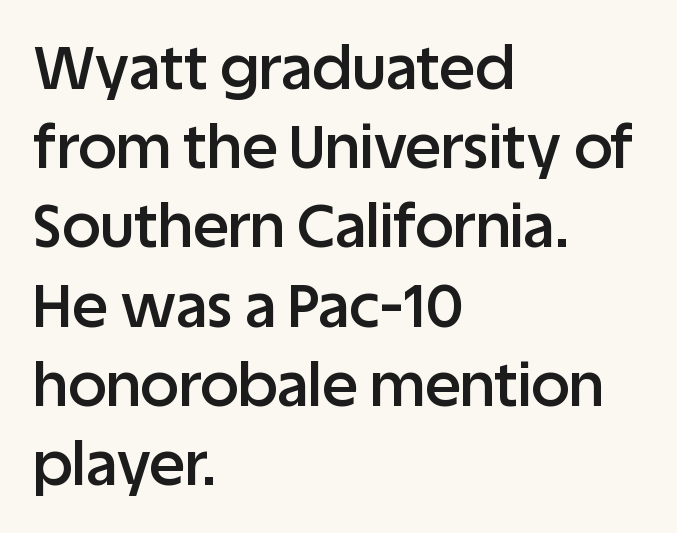
Q: Is the text bold? A: Semi-bold.
Q: Is the text italic (slanted)? A: No, it is upright.
Q: Is the typeface a serif or a sans-serif typeface? A: Sans-serif.
Q: Is the text underlined? A: No.
Q: How is the paragraph aligned? A: Left-aligned.
Q: Is the spacing between letters normal or unusually wide? A: Normal.
Q: Is the spacing between lines tight, normal or loose? A: Normal.
Q: Width (condensed, normal, or wide)? A: Normal.
Q: Stroke contrast? A: Low.
Q: x-height? A: Large.
Q: Monospaced? A: No.
